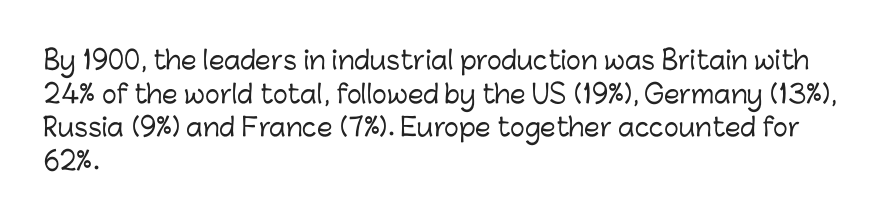
Caption: multi-line text, flush left, ragged right. The font's upright variant was chosen for this text. What stands out about the letter spacing? Nothing — it is the standard amount. Has an underline been added? It has not. This block has exactly the height ordinary leading produces.
